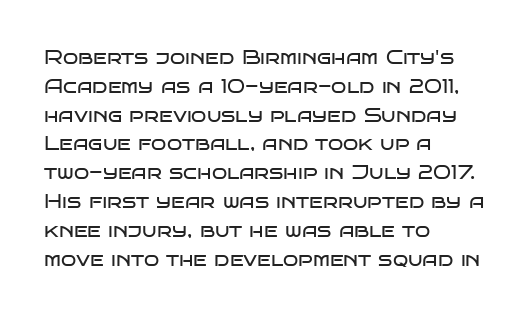
Q: Is the text bold? A: No.
Q: Is the text italic (slanted)? A: No, it is upright.
Q: Is the text underlined? A: No.
Q: How is the paragraph aligned? A: Left-aligned.
Q: Is the spacing between letters normal or unusually wide? A: Normal.
Q: Is the spacing between lines tight, normal or loose? A: Normal.
